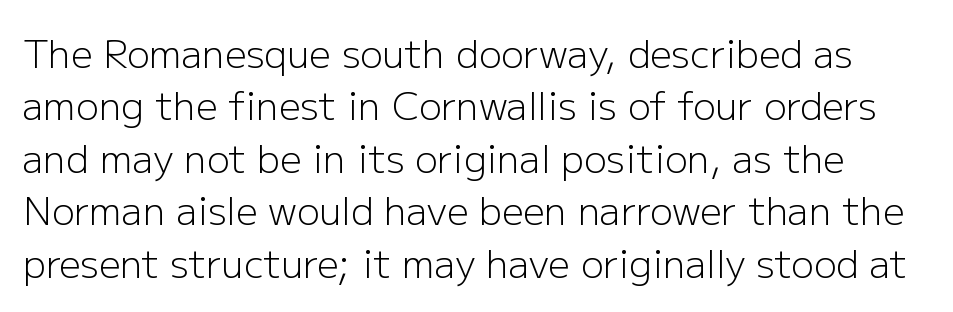
{"serif": "no", "italic": "no", "bold": "no", "weight": "light", "width": "normal", "stroke_contrast": "low", "x_height": "medium", "monospaced": "no", "underline": "no", "line_spacing": "normal", "line_spacing_ratio": 1.38, "letter_spacing": "normal", "letter_spacing_em": 0.0, "glyph_px": 38}
